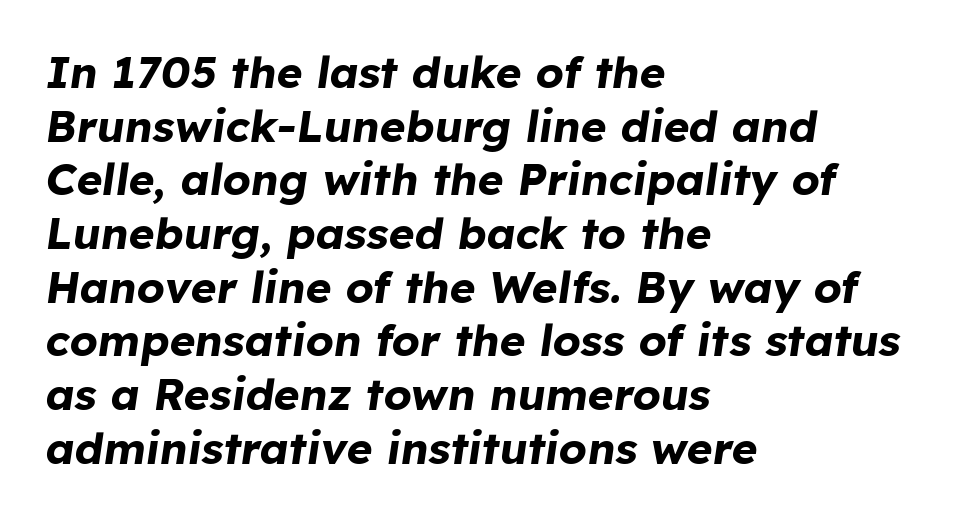
Q: Is the text bold? A: Yes.
Q: Is the text italic (slanted)? A: Yes, it leans right by about 8 degrees.
Q: Is the text underlined? A: No.
Q: How is the paragraph aligned? A: Left-aligned.
Q: Is the spacing between letters normal or unusually wide? A: Normal.
Q: Width (condensed, normal, or wide)? A: Normal.
Q: Stroke contrast? A: Low.
Q: x-height? A: Medium.
Q: Monospaced? A: No.
